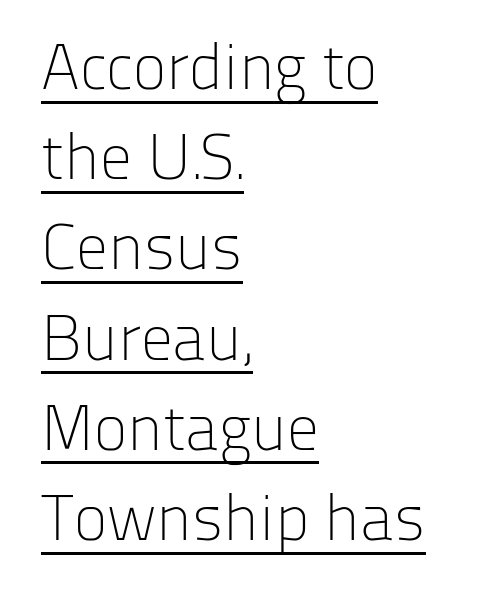
Are there feet on the stems? There aren't — it's a sans. Unbolded letterforms with no extra heft. No italicization has been applied; the sample stays upright. A typesetter would call this leading conventional body-copy spacing. You could call the tracking neutral — neither tight nor loose.
